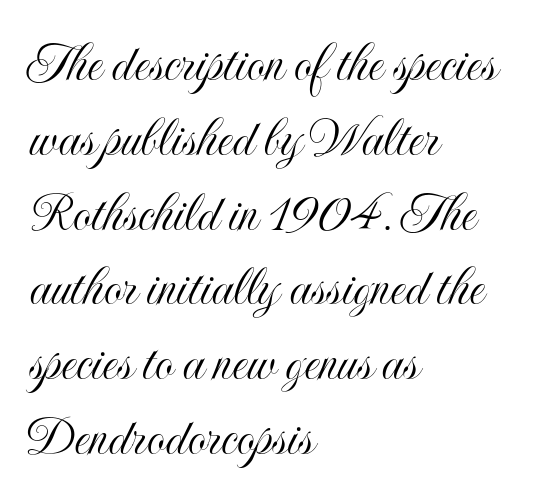
Q: Is the text italic (slanted)? A: Yes.
Q: Is the text underlined? A: No.
Q: How is the paragraph aligned? A: Left-aligned.
Q: Is the spacing between letters normal or unusually wide? A: Normal.
Q: Is the spacing between lines tight, normal or loose? A: Normal.
Q: Width (condensed, normal, or wide)? A: Condensed.
Q: x-height? A: Small.
Q: Monospaced? A: No.
